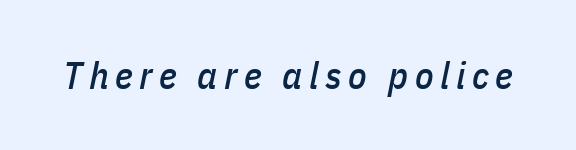
Notice how the stems are inclined rather than vertical — that's the hallmark of italics. These lines are rendered in a variable-pitch font. The glyphs are unaccompanied by any horizontal stroke below them.
